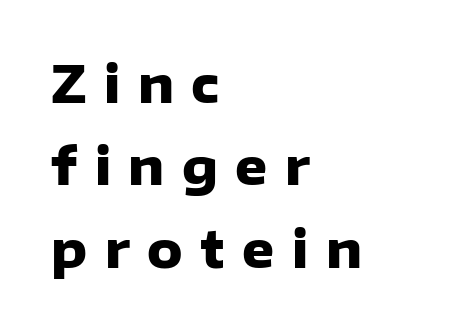
This sample keeps an unexceptional amount of space between lines. Teacher's note: observe the even left margin — that is flush-left alignment. Tall strokes in this sample are plumb rather than angled. Look at the bottom of the vertical strokes: they stop flat, with no serifs. The glyphs are unaccompanied by any horizontal stroke below them.
